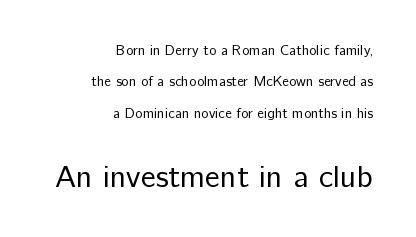
Do the characters align in a grid? No, the font is proportional. In terms of letterform style, serifs are entirely absent. Anything drawn beneath the words? Only blank space. Every character sits straight up, as roman type does. The letterforms sit at book weight or below. The lines are spread far apart with generous leading.
